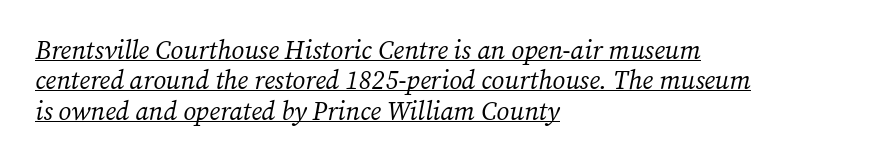
The image shows 26 px text type, italic (leaning right); set left-aligned, line spacing 1.17x, normal letter spacing, underlined.
